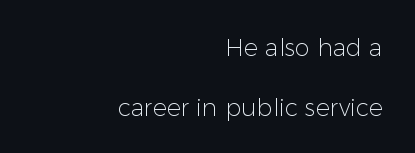
{"italic": "no", "bold": "no", "underline": "no", "align": "right", "line_spacing": "loose", "line_spacing_ratio": 2.5, "letter_spacing": "normal", "letter_spacing_em": 0.0, "glyph_px": 24}
